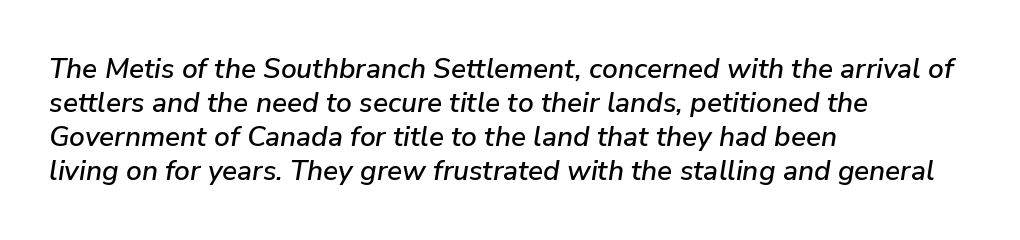
Emphasis-style slanted type is in use. These lines are rendered in a variable-pitch font. Inter-character spacing is left at the font's built-in metrics. Quick note: underline off. Left-aligned paragraph, ragged on the right.
